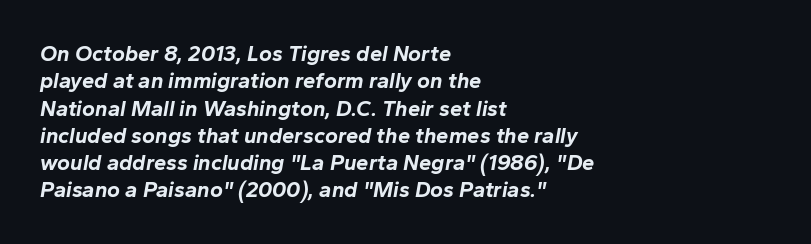
The image shows 22 px bold type, italic (leaning right); set left-aligned, line spacing 1.24x, normal letter spacing, not underlined.
